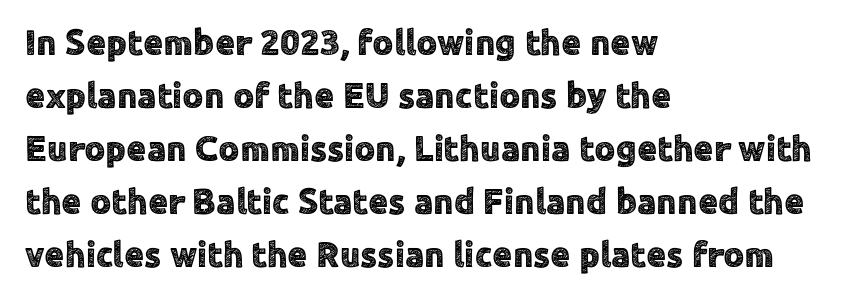
Q: Is the text italic (slanted)? A: No, it is upright.
Q: Is the typeface a serif or a sans-serif typeface? A: Sans-serif.
Q: Is the text underlined? A: No.
Q: How is the paragraph aligned? A: Left-aligned.
Q: Is the spacing between letters normal or unusually wide? A: Normal.
Q: Is the spacing between lines tight, normal or loose? A: Normal.
Q: Width (condensed, normal, or wide)? A: Normal.
Q: x-height? A: Medium.
Q: Monospaced? A: No.
